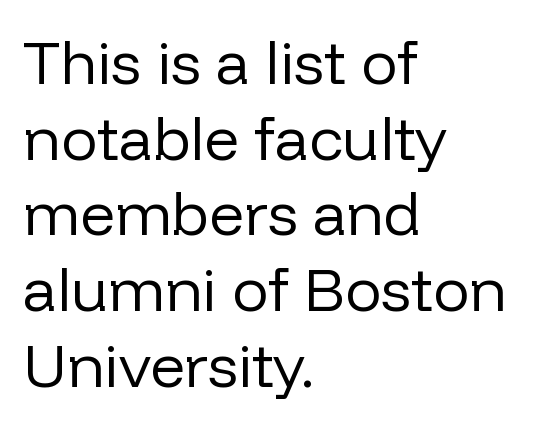
This sample uses a sans-serif face. Summary of weight: not heavy and not bold. The typography opts for an upright posture over an oblique one. Short note: letters normally spaced. In CSS terms this would be text-align: left. The area under the type is left untouched.
